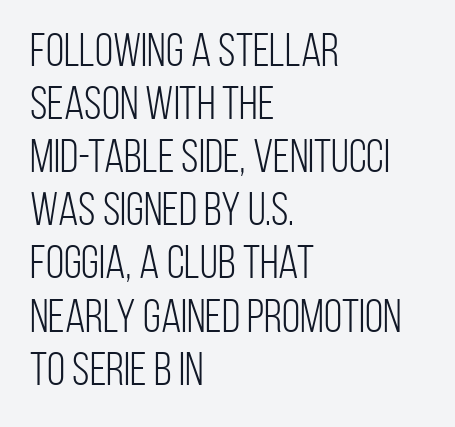
Q: Is the text bold? A: No.
Q: Is the text italic (slanted)? A: No, it is upright.
Q: Is the typeface a serif or a sans-serif typeface? A: Sans-serif.
Q: Is the text underlined? A: No.
Q: How is the paragraph aligned? A: Left-aligned.
Q: Is the spacing between letters normal or unusually wide? A: Normal.
Q: Is the spacing between lines tight, normal or loose? A: Tight.
Q: Width (condensed, normal, or wide)? A: Condensed.
Q: Stroke contrast? A: Low.
Q: x-height? A: Large.
Q: Monospaced? A: No.
